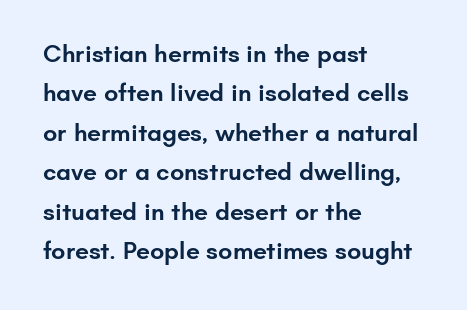
Q: Is the text bold? A: Semi-bold.
Q: Is the text italic (slanted)? A: No, it is upright.
Q: Is the text underlined? A: No.
Q: How is the paragraph aligned? A: Left-aligned.
Q: Is the spacing between letters normal or unusually wide? A: Normal.
Q: Is the spacing between lines tight, normal or loose? A: Normal.
